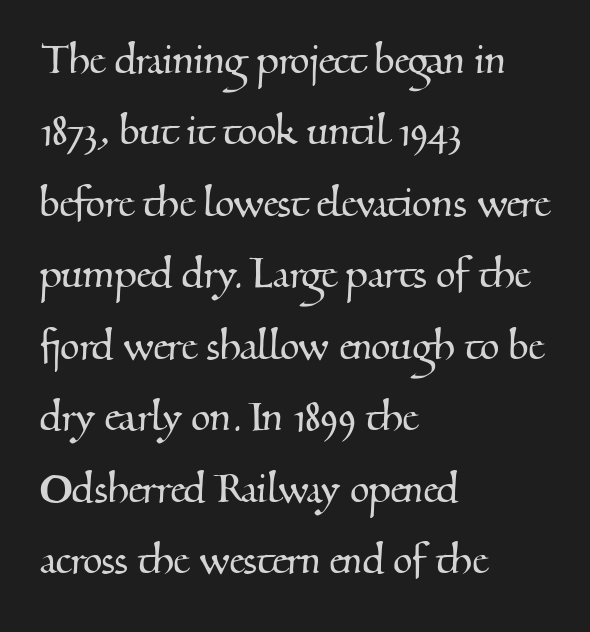
These lines sit exactly where default settings would place them. Lines of text with bare space underneath. Spacing verdict: proportional, widths tailored to each character. This rendering employs a face with finishing strokes, i.e., a serif. Glyph-to-glyph distance matches everyday printed text.
